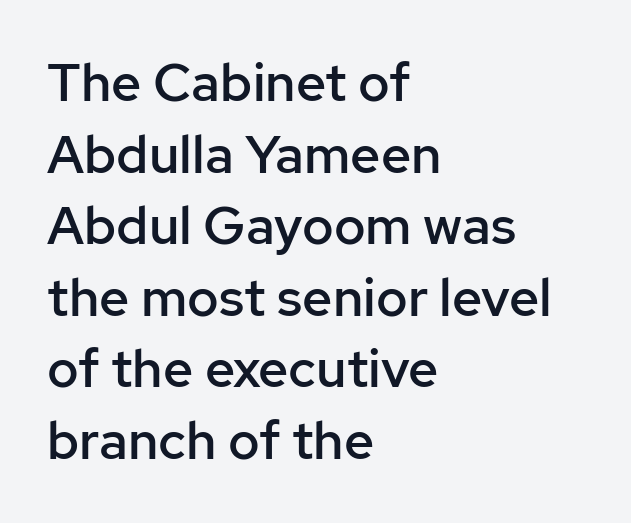
Q: Is the text bold? A: Semi-bold.
Q: Is the text italic (slanted)? A: No, it is upright.
Q: Is the typeface a serif or a sans-serif typeface? A: Sans-serif.
Q: Is the text underlined? A: No.
Q: How is the paragraph aligned? A: Left-aligned.
Q: Is the spacing between letters normal or unusually wide? A: Normal.
Q: Is the spacing between lines tight, normal or loose? A: Normal.
Q: Width (condensed, normal, or wide)? A: Normal.
Q: Stroke contrast? A: Low.
Q: x-height? A: Medium.
Q: Monospaced? A: No.
